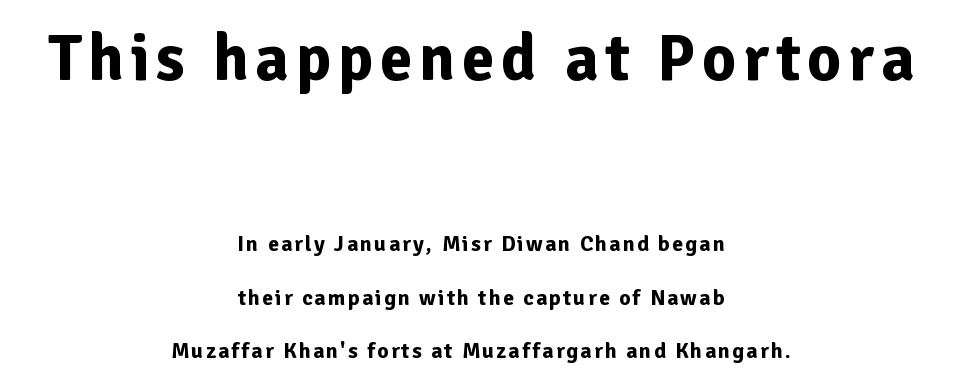
Q: Is the text bold? A: Yes.
Q: Is the text italic (slanted)? A: No, it is upright.
Q: Is the typeface a serif or a sans-serif typeface? A: Sans-serif.
Q: Is the text underlined? A: No.
Q: How is the paragraph aligned? A: Centered.
Q: Is the spacing between lines tight, normal or loose? A: Loose.
Q: Which block of text is set in a larger size, the first (top) or the second (bottom)? A: The first (top) one.
Q: Width (condensed, normal, or wide)? A: Normal.
Q: Stroke contrast? A: Low.
Q: x-height? A: Medium.
Q: Monospaced? A: No.
